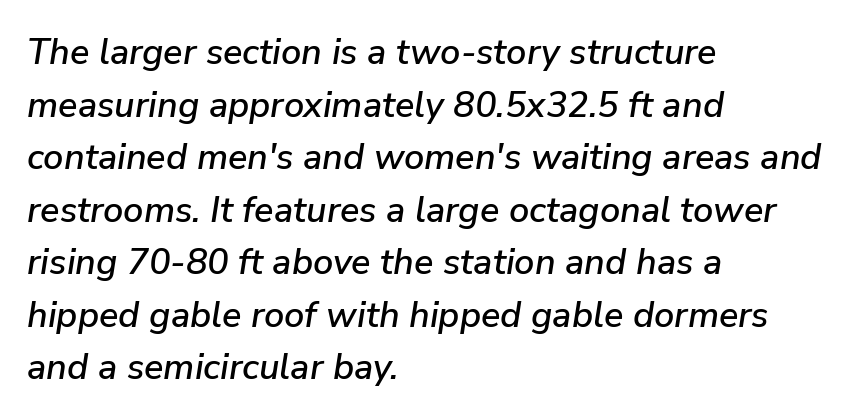
Q: Is the text italic (slanted)? A: Yes, it leans right by about 9 degrees.
Q: Is the text underlined? A: No.
Q: How is the paragraph aligned? A: Left-aligned.
Q: Is the spacing between letters normal or unusually wide? A: Normal.
Q: Is the spacing between lines tight, normal or loose? A: Normal.
Q: Width (condensed, normal, or wide)? A: Normal.
Q: Stroke contrast? A: Low.
Q: x-height? A: Medium.
Q: Monospaced? A: No.
